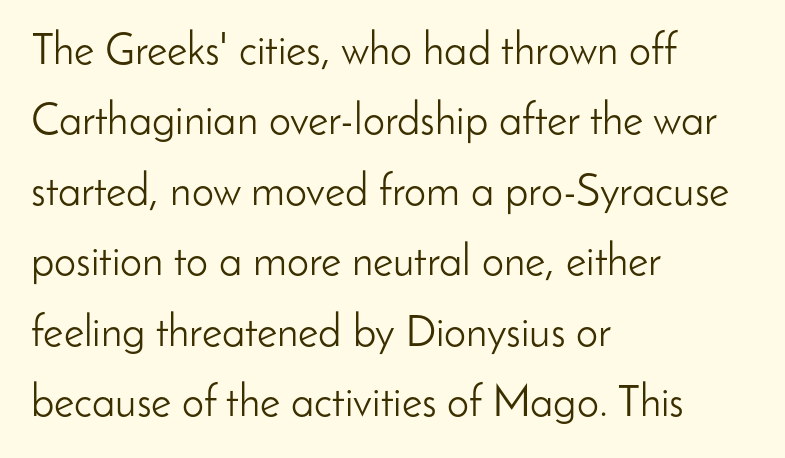
{"serif": "no", "italic": "no", "bold": "no", "weight": "light", "width": "normal", "stroke_contrast": "low", "x_height": "small", "monospaced": "no", "underline": "no", "align": "left", "line_spacing": "normal", "line_spacing_ratio": 1.6, "letter_spacing": "normal", "letter_spacing_em": 0.0, "glyph_px": 44}
